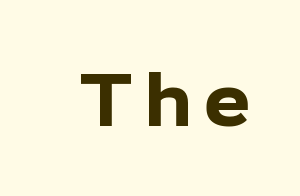
{"serif": "no", "italic": "no", "bold": "yes", "weight": "bold", "width": "normal", "stroke_contrast": "low", "x_height": "medium", "monospaced": "no", "underline": "no", "glyph_px": 72}
